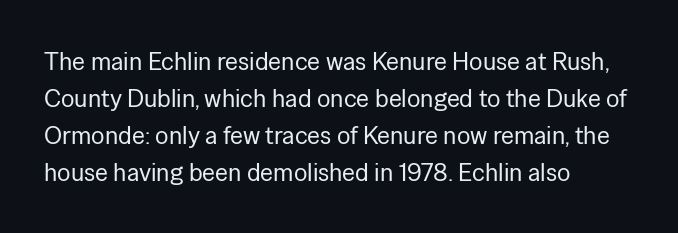
The image shows 25 px text type, upright; set left-aligned, normal line spacing (1.48x), normal letter spacing, not underlined.
